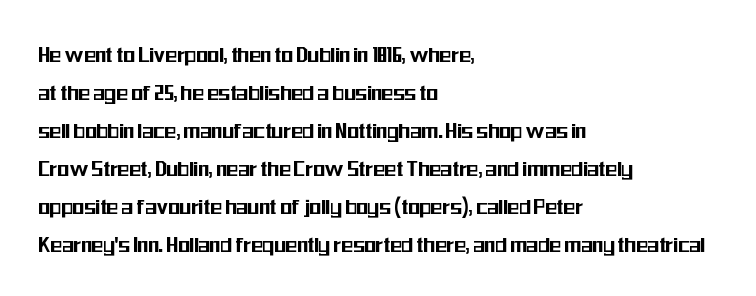
The specimen omits any rule beneath the text block's lines. Alignment: flush left. Italic? Not at all — the glyphs are vertical. The lines sit at an ordinary, default distance from one another. You could call the tracking neutral — neither tight nor loose.
